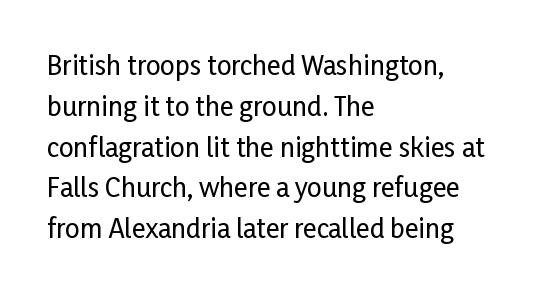
The image shows 26 px text type, upright; set left-aligned, normal line spacing (1.57x), normal letter spacing, not underlined.
